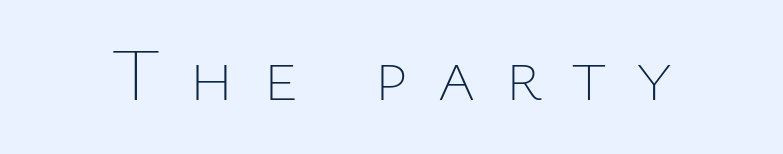
The image shows 74 px thin type, upright; set unusually wide letter spacing (+0.39 em), not underlined; low stroke contrast and a medium x-height.
